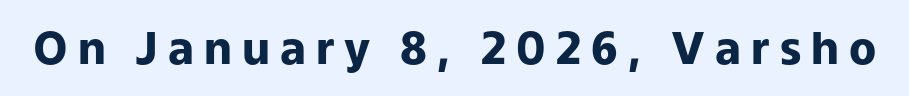
{"serif": "no", "italic": "no", "bold": "yes", "weight": "heavy", "width": "normal", "stroke_contrast": "low", "x_height": "medium", "monospaced": "no", "underline": "no", "letter_spacing": "wide", "letter_spacing_em": 0.23, "glyph_px": 44}
